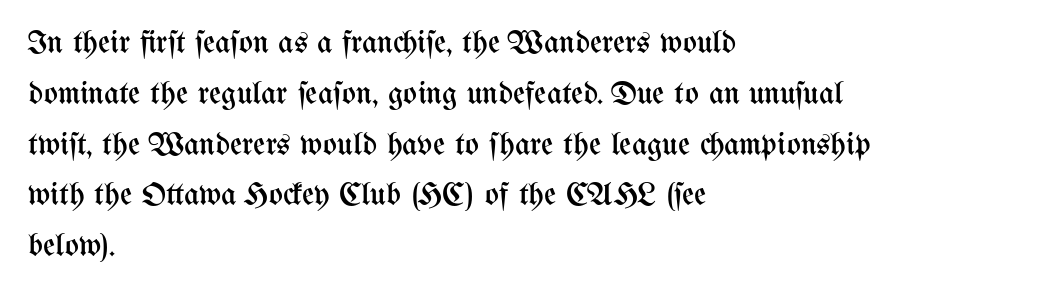
Q: Is the text bold? A: No.
Q: Is the text italic (slanted)? A: No, it is upright.
Q: Is the text underlined? A: No.
Q: How is the paragraph aligned? A: Left-aligned.
Q: Is the spacing between letters normal or unusually wide? A: Normal.
Q: Is the spacing between lines tight, normal or loose? A: Normal.
Q: Width (condensed, normal, or wide)? A: Condensed.
Q: Stroke contrast? A: Medium.
Q: x-height? A: Medium.
Q: Monospaced? A: No.
